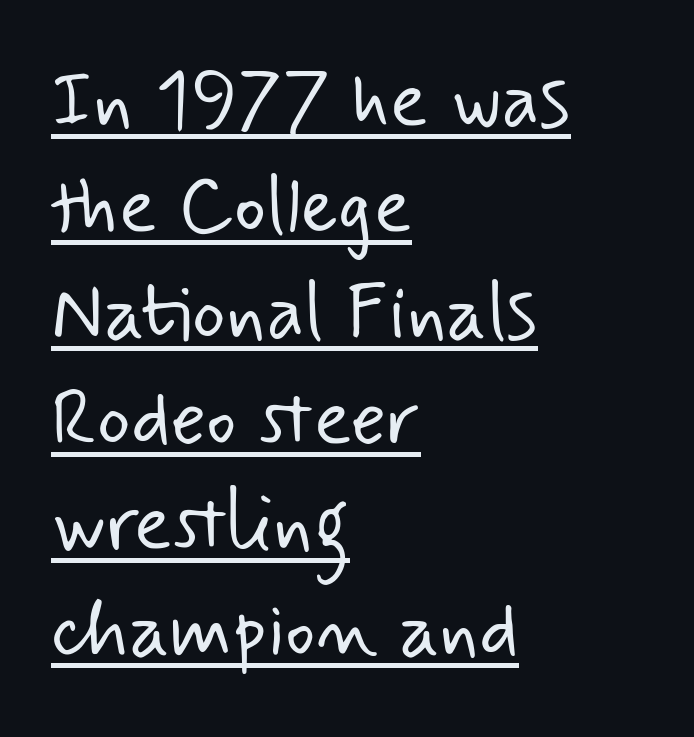
The image shows 79 px light sans-serif type; set left-aligned, normal line spacing (1.34x), normal letter spacing, underlined; low stroke contrast and a small x-height.
